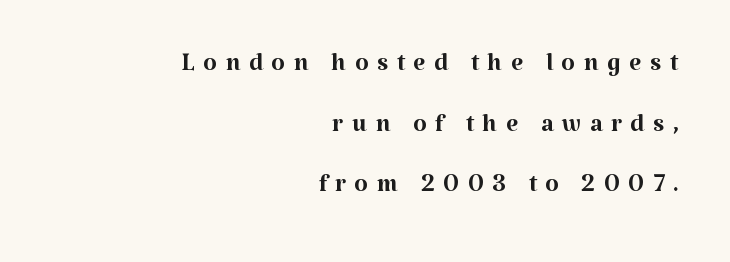
Quick note: underline off. This sample is right-justified, so line beginnings fall wherever the words allow. Classification — serif. Style check: upright. The face looks like a standard text weight, possibly lighter. The rendering uses natural spacing where letterforms have individual widths.
